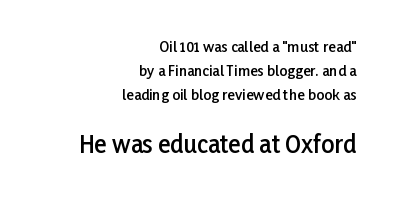
The image shows 23 px text type, upright; set right-aligned, line spacing 1.73x, normal letter spacing, not underlined; the second (bottom) block is 1.64x larger.
